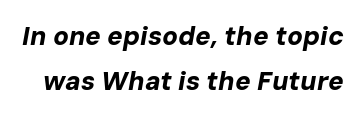
{"italic": "yes", "lean": "right", "slant_degrees": 10, "bold": "yes", "underline": "no", "line_spacing_ratio": 1.74, "letter_spacing": "normal", "letter_spacing_em": 0.0, "glyph_px": 26}
